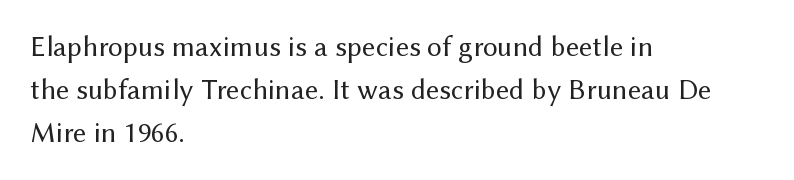
{"serif": "no", "italic": "no", "bold": "no", "weight": "regular", "width": "normal", "stroke_contrast": "medium", "x_height": "medium", "monospaced": "no", "underline": "no", "align": "left", "line_spacing": "normal", "line_spacing_ratio": 1.48, "letter_spacing": "normal", "letter_spacing_em": 0.0, "glyph_px": 29}
